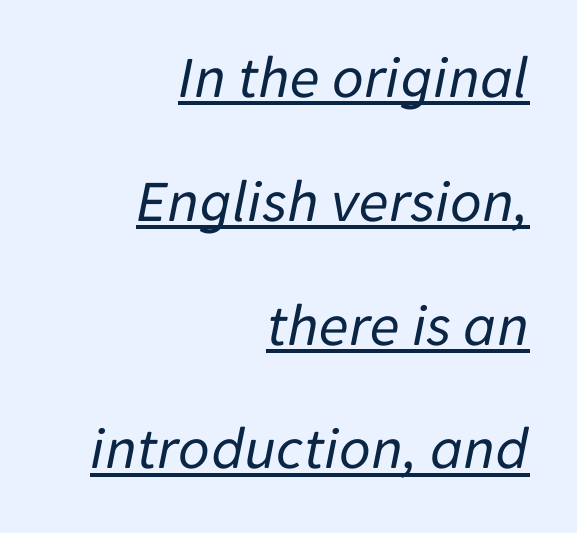
Q: Is the text bold? A: No.
Q: Is the text italic (slanted)? A: Yes, it leans right by about 11 degrees.
Q: Is the text underlined? A: Yes.
Q: How is the paragraph aligned? A: Right-aligned.
Q: Is the spacing between letters normal or unusually wide? A: Normal.
Q: Is the spacing between lines tight, normal or loose? A: Loose.
Q: Width (condensed, normal, or wide)? A: Normal.
Q: Stroke contrast? A: Low.
Q: x-height? A: Medium.
Q: Monospaced? A: No.
